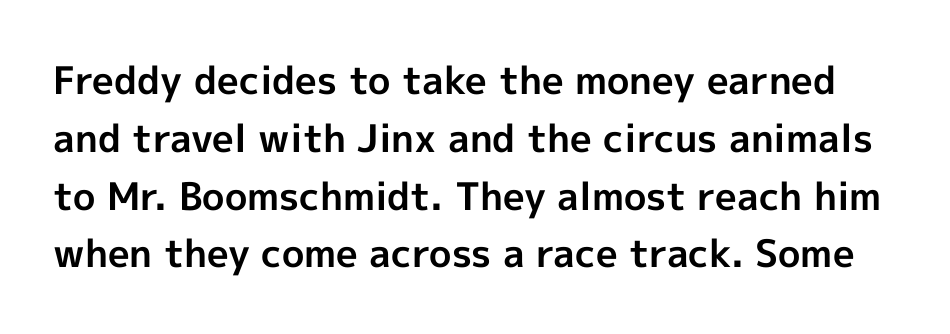
{"serif": "no", "italic": "no", "bold": "yes", "weight": "bold", "width": "normal", "x_height": "medium", "monospaced": "no", "underline": "no", "line_spacing": "normal", "line_spacing_ratio": 1.52, "letter_spacing": "normal", "letter_spacing_em": 0.0, "glyph_px": 38}
